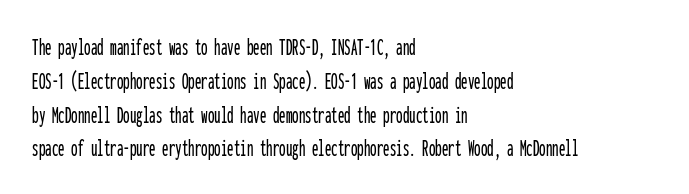
The ragged edge is on the right, which tells us the setting is flush left. How would I describe the line gaps? Plain and ordinary. This is the regular roman posture of the typeface. Only glyphs here, with clear space below each row.
